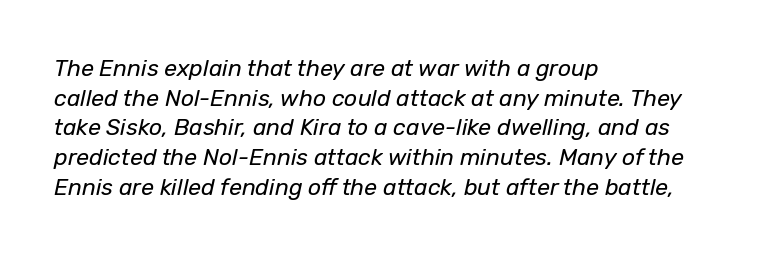
The image shows 23 px text type, italic (leaning right); set left-aligned, normal line spacing (1.29x), normal letter spacing, not underlined.
